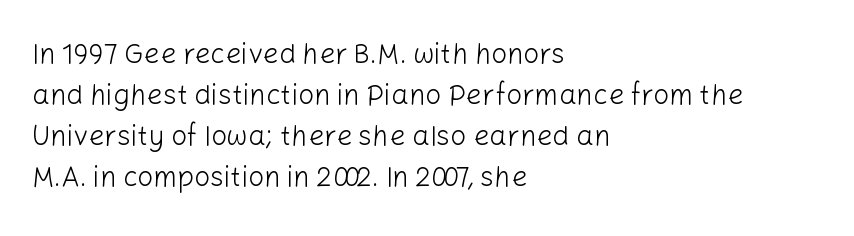
{"serif": "no", "italic": "no", "bold": "no", "weight": "light", "width": "normal", "stroke_contrast": "low", "x_height": "medium", "monospaced": "no", "underline": "no", "align": "left", "line_spacing": "normal", "line_spacing_ratio": 1.47, "letter_spacing": "normal", "letter_spacing_em": 0.0, "glyph_px": 28}
